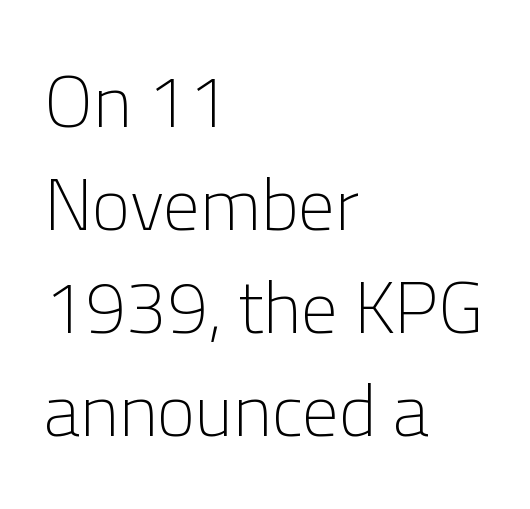
{"serif": "no", "italic": "no", "bold": "no", "weight": "light", "width": "normal", "stroke_contrast": "low", "x_height": "medium", "monospaced": "no", "underline": "no", "align": "left", "line_spacing": "normal", "line_spacing_ratio": 1.41, "letter_spacing": "normal", "letter_spacing_em": 0.0, "glyph_px": 73}
